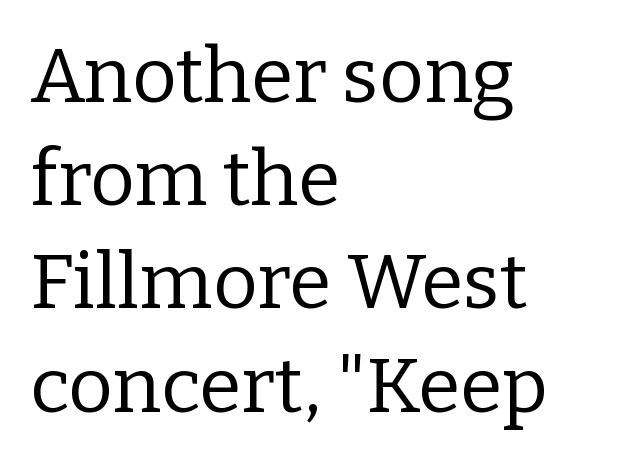
The image shows 77 px regular-weight serif type, upright; set left-aligned, normal line spacing (1.34x), normal letter spacing, not underlined; low stroke contrast and a medium x-height.
